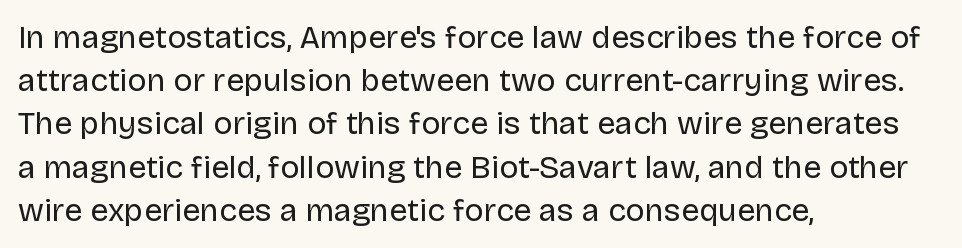
Q: Is the text bold? A: No.
Q: Is the text italic (slanted)? A: No, it is upright.
Q: Is the typeface a serif or a sans-serif typeface? A: Sans-serif.
Q: Is the text underlined? A: No.
Q: How is the paragraph aligned? A: Left-aligned.
Q: Is the spacing between letters normal or unusually wide? A: Normal.
Q: Is the spacing between lines tight, normal or loose? A: Normal.
Q: Width (condensed, normal, or wide)? A: Normal.
Q: Stroke contrast? A: Low.
Q: x-height? A: Large.
Q: Monospaced? A: No.
